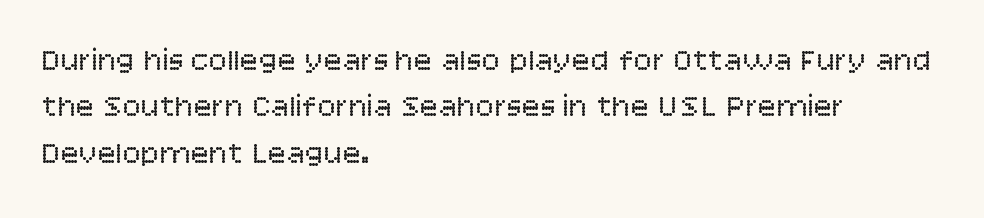
The axis of the letterforms is exactly vertical. How are the letters spaced? Ordinarily, with no added tracking. Leftover space on each line is placed entirely after the last word. The type family on display is of the sans-serif kind. Letters rest on an invisible, unmarked baseline. A normal amount of white space separates one row of letters from the next.
